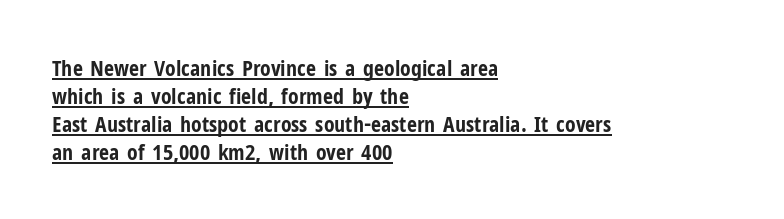
{"italic": "no", "bold": "yes", "underline": "yes", "align": "left", "line_spacing": "normal", "line_spacing_ratio": 1.27, "letter_spacing": "normal", "letter_spacing_em": 0.0, "glyph_px": 22}
